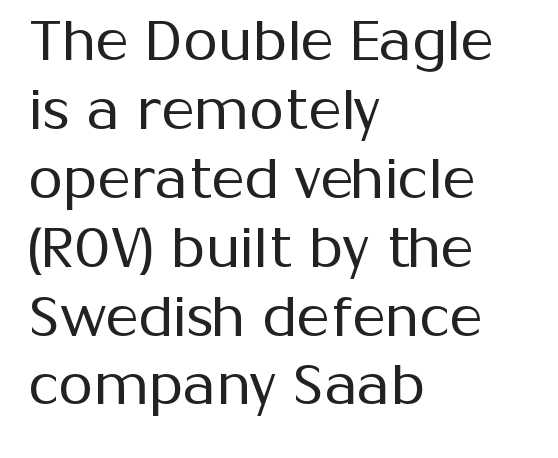
Q: Is the text bold? A: No.
Q: Is the text italic (slanted)? A: No, it is upright.
Q: Is the typeface a serif or a sans-serif typeface? A: Sans-serif.
Q: Is the text underlined? A: No.
Q: How is the paragraph aligned? A: Left-aligned.
Q: Is the spacing between letters normal or unusually wide? A: Normal.
Q: Width (condensed, normal, or wide)? A: Normal.
Q: Stroke contrast? A: Medium.
Q: x-height? A: Medium.
Q: Monospaced? A: No.
